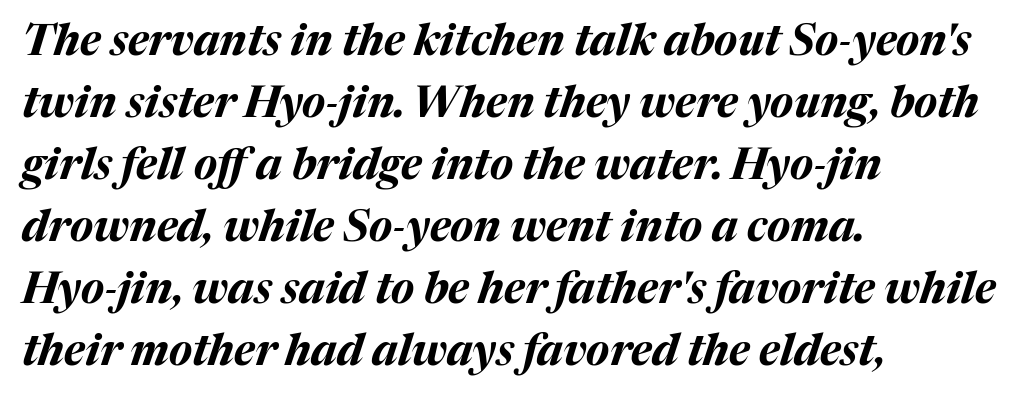
Q: Is the text bold? A: Yes.
Q: Is the text italic (slanted)? A: Yes, it leans right by about 17 degrees.
Q: Is the text underlined? A: No.
Q: How is the paragraph aligned? A: Left-aligned.
Q: Is the spacing between letters normal or unusually wide? A: Normal.
Q: Is the spacing between lines tight, normal or loose? A: Normal.
Q: Width (condensed, normal, or wide)? A: Normal.
Q: Stroke contrast? A: Medium.
Q: x-height? A: Medium.
Q: Monospaced? A: No.
